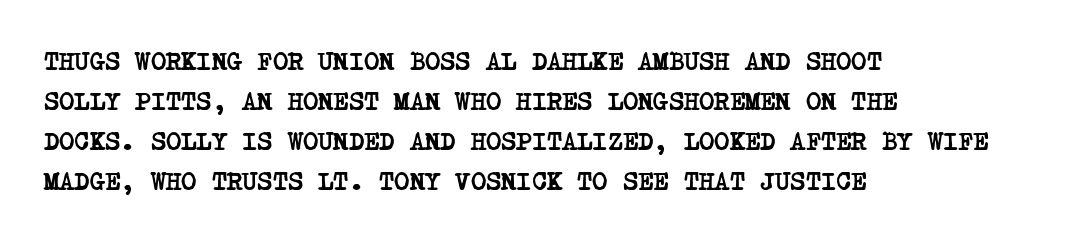
The image shows 26 px bold type; set left-aligned, normal line spacing (1.54x), normal letter spacing, not underlined.
